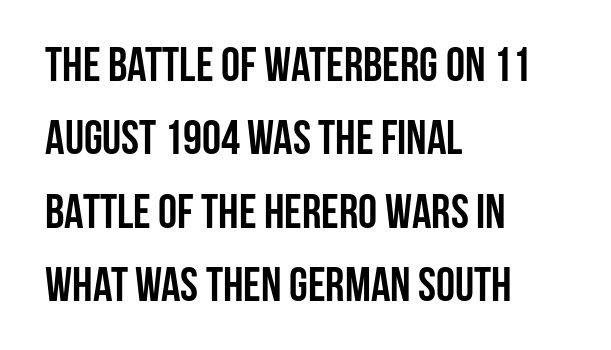
As a designer I'd log this as weight 700, bold. What's the leading like? Ordinary, nothing unusual. No italicization has been applied; the sample stays upright. The strip under each line holds only bare page. The letters advance in unequal steps, a hallmark of proportional type.
